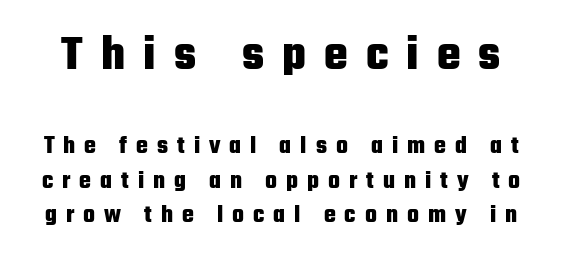
Strong, thick strokes mark this as bold type. Short note: letters widely spaced. These lines are composed in type without serifs. These lines are rendered in a variable-pitch font. The more generous point size was reserved for the upper chunk. If you drew a line through each stem, it would be perfectly vertical.
